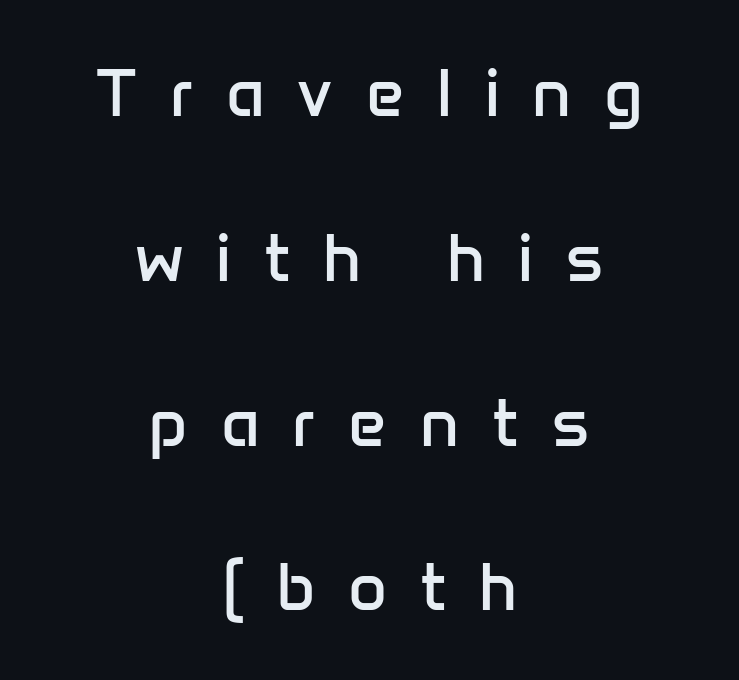
The image shows 67 px regular-weight sans-serif type, upright; set centered, loose line spacing (2.46x), unusually wide letter spacing (+0.49 em), not underlined; low stroke contrast and a medium x-height.
